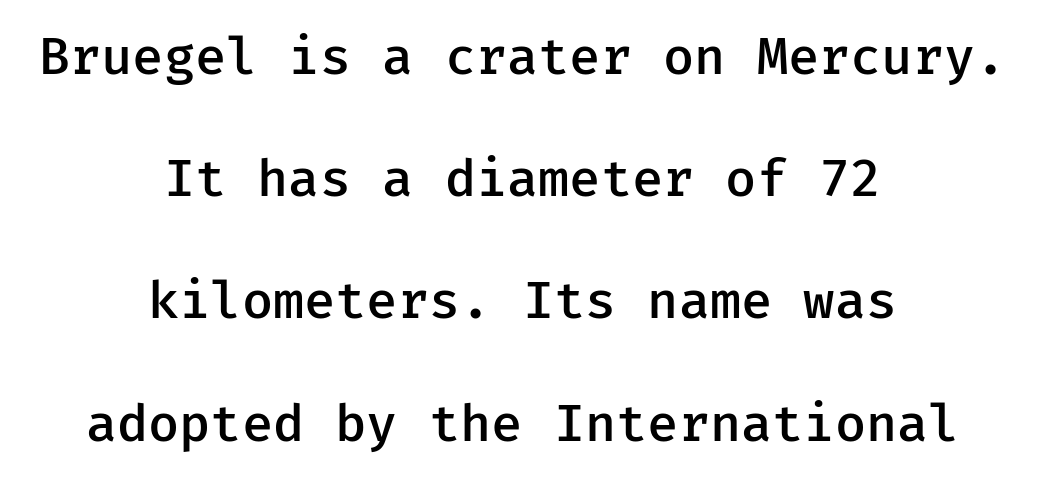
Q: Is the text bold? A: Semi-bold.
Q: Is the text italic (slanted)? A: No, it is upright.
Q: Is the typeface a serif or a sans-serif typeface? A: Sans-serif.
Q: Is the text underlined? A: No.
Q: How is the paragraph aligned? A: Centered.
Q: Is the spacing between letters normal or unusually wide? A: Normal.
Q: Is the spacing between lines tight, normal or loose? A: Loose.
Q: Width (condensed, normal, or wide)? A: Normal.
Q: Stroke contrast? A: Low.
Q: x-height? A: Medium.
